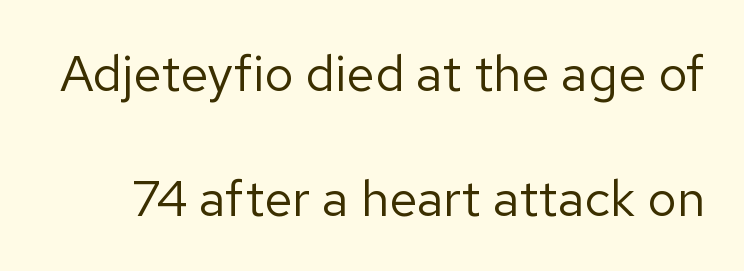
Q: Is the text bold? A: No.
Q: Is the text italic (slanted)? A: No, it is upright.
Q: Is the typeface a serif or a sans-serif typeface? A: Sans-serif.
Q: Is the text underlined? A: No.
Q: Is the spacing between letters normal or unusually wide? A: Normal.
Q: Is the spacing between lines tight, normal or loose? A: Loose.
Q: Width (condensed, normal, or wide)? A: Normal.
Q: Stroke contrast? A: Low.
Q: x-height? A: Medium.
Q: Monospaced? A: No.
